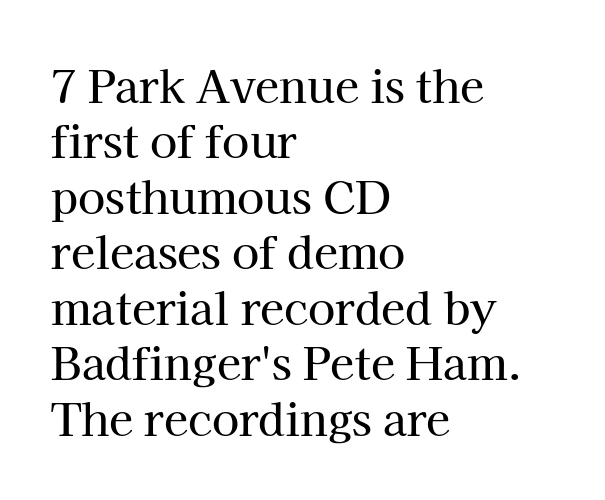
Type without underlining. Tall strokes in this sample are plumb rather than angled. Proportional: the letters do not fall into vertical columns. Default kerning and tracking; the words read as compact shapes. Each letter's strokes conclude with small projecting serifs.
